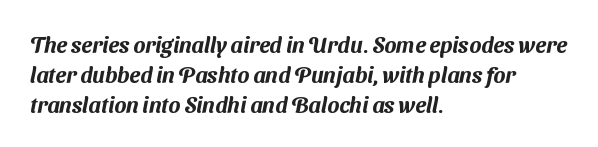
The image shows 22 px text type; set left-aligned, normal line spacing (1.36x), normal letter spacing, not underlined.
